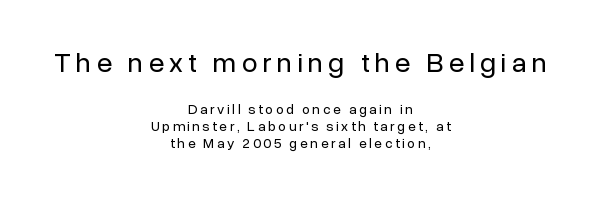
Designer's note — italics off, roman on. No heavy texture on the line: the type isn't bold. The passage shown begins with its larger block and ends with its smaller one. The rendering shows plain stroke endings on the letterforms — a sans-serif design. If you folded the block vertically in half, each line would mirror itself in length.
